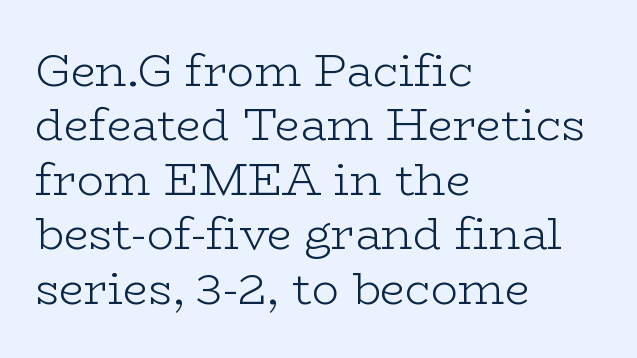
Do the characters align in a grid? No, the font is proportional. The foot of each line stays bare and open. The type sits square on the baseline with zero lean. Each letter's strokes conclude with small projecting serifs.
